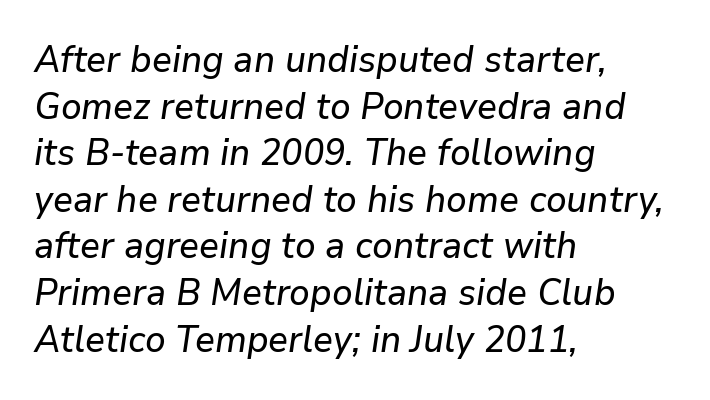
Check the space under the baseline: it is left empty. Regarding leading, the lines here are spaced in the standard way. The letters are slanted; this is an italic face. The lines in this sample share a left origin and differ only in where they stop.
